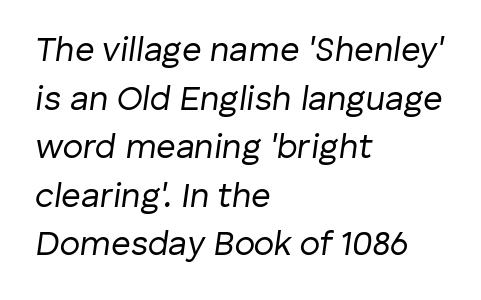
{"italic": "yes", "lean": "right", "slant_degrees": 8, "bold": "no", "weight": "regular", "width": "normal", "stroke_contrast": "low", "x_height": "medium", "monospaced": "no", "underline": "no", "align": "left", "line_spacing": "normal", "line_spacing_ratio": 1.43, "letter_spacing": "normal", "letter_spacing_em": 0.0, "glyph_px": 34}
